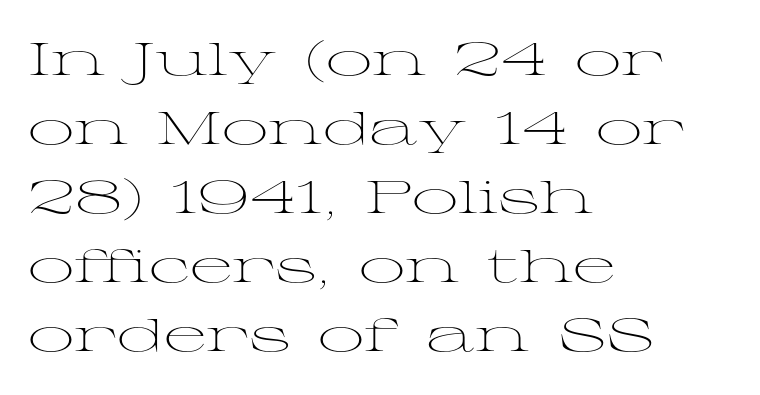
Q: Is the text bold? A: No.
Q: Is the text italic (slanted)? A: No, it is upright.
Q: Is the typeface a serif or a sans-serif typeface? A: Serif.
Q: Is the text underlined? A: No.
Q: How is the paragraph aligned? A: Left-aligned.
Q: Is the spacing between letters normal or unusually wide? A: Normal.
Q: Is the spacing between lines tight, normal or loose? A: Normal.
Q: Width (condensed, normal, or wide)? A: Wide.
Q: Stroke contrast? A: Medium.
Q: x-height? A: Medium.
Q: Monospaced? A: No.
